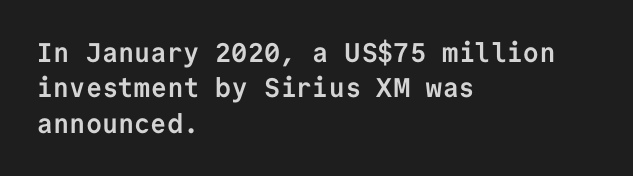
A clean baseline with only descenders dipping below it. These lines stack with their left ends in a neat column. Regular leading. Pretty heavy lettering here — definitely bold. Does extra space separate the letters? No, they use regular spacing.
